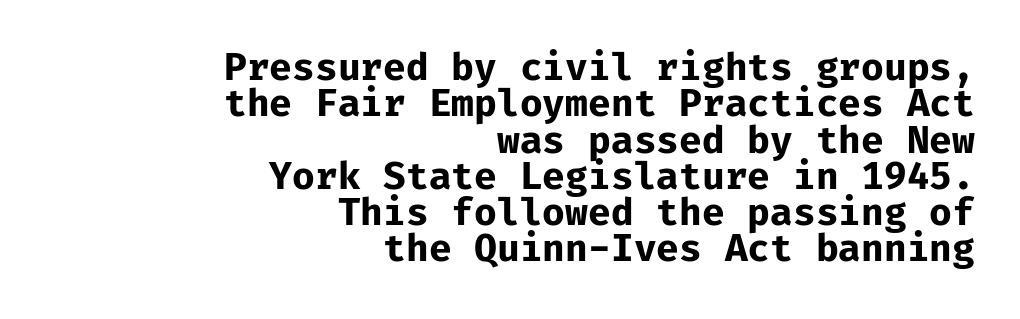
The baseline area is clear. The rendering uses typewriter-style spacing with identical character cells. You could barely slide anything between these rows. Upright lettering throughout. Line ends are locked; line starts wander.
